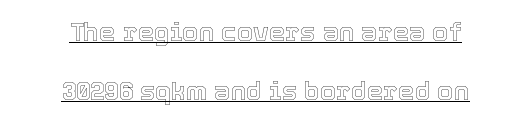
What decoration does the sample have? An underline. What stands out about the letter spacing? Nothing — it is the standard amount. Students, observe: this is what heavily led, spacious text looks like. You can tell it's not italic because the verticals are truly vertical.
